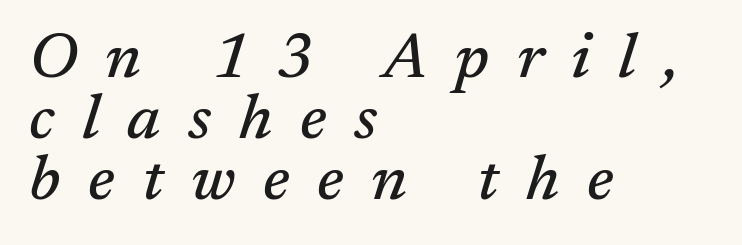
Q: Is the text italic (slanted)? A: Yes, it leans right by about 17 degrees.
Q: Is the typeface a serif or a sans-serif typeface? A: Serif.
Q: Is the text underlined? A: No.
Q: How is the paragraph aligned? A: Left-aligned.
Q: Is the spacing between letters normal or unusually wide? A: Unusually wide.
Q: Is the spacing between lines tight, normal or loose? A: Tight.
Q: Width (condensed, normal, or wide)? A: Normal.
Q: Stroke contrast? A: Medium.
Q: x-height? A: Medium.
Q: Monospaced? A: No.
